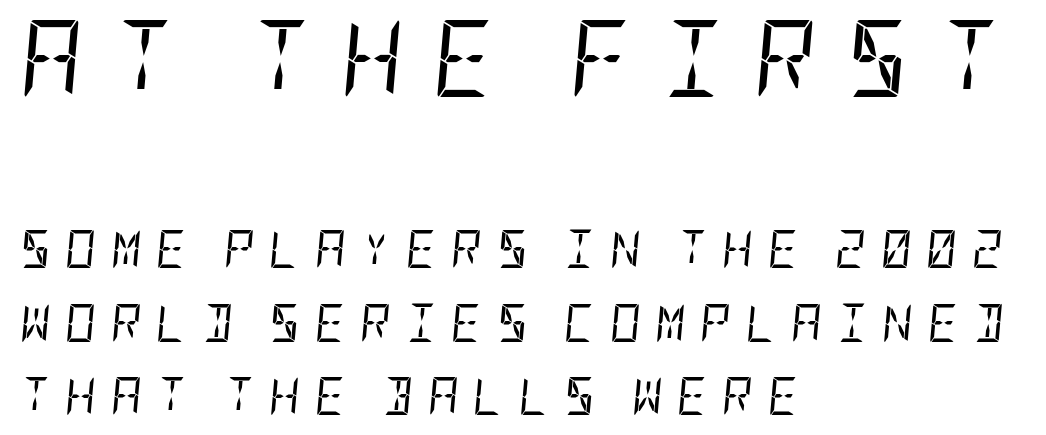
Heaviness? Minimal to ordinary, like unemphasized prose. Italic? Definitely — the glyphs are oblique. Any mark beneath the type? The region is blank. Caption: multi-line text, flush left, ragged right. In terms of leading, this rendering errs on the spacious side. The rendering inserts visible extra space after every character.
